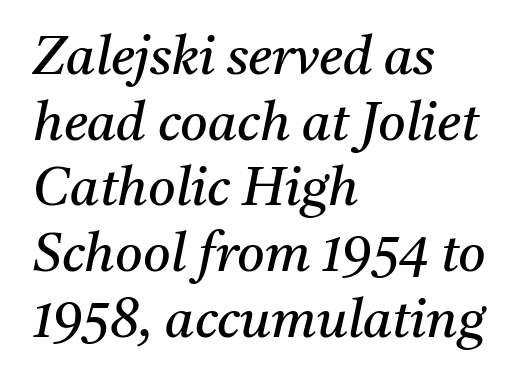
Q: Is the text bold? A: No.
Q: Is the text italic (slanted)? A: Yes, it leans right by about 11 degrees.
Q: Is the typeface a serif or a sans-serif typeface? A: Serif.
Q: Is the text underlined? A: No.
Q: How is the paragraph aligned? A: Left-aligned.
Q: Is the spacing between letters normal or unusually wide? A: Normal.
Q: Width (condensed, normal, or wide)? A: Normal.
Q: Stroke contrast? A: Medium.
Q: x-height? A: Medium.
Q: Monospaced? A: No.
